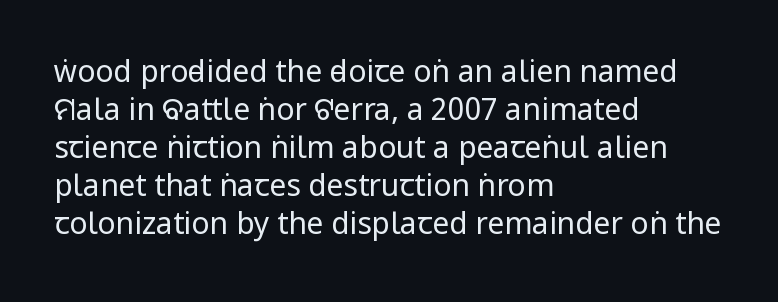
{"serif": "no", "italic": "no", "bold": "no", "weight": "regular", "width": "condensed", "stroke_contrast": "low", "x_height": "large", "monospaced": "no", "underline": "no", "align": "left", "line_spacing": "normal", "line_spacing_ratio": 1.27, "letter_spacing": "normal", "letter_spacing_em": 0.0, "glyph_px": 30}
